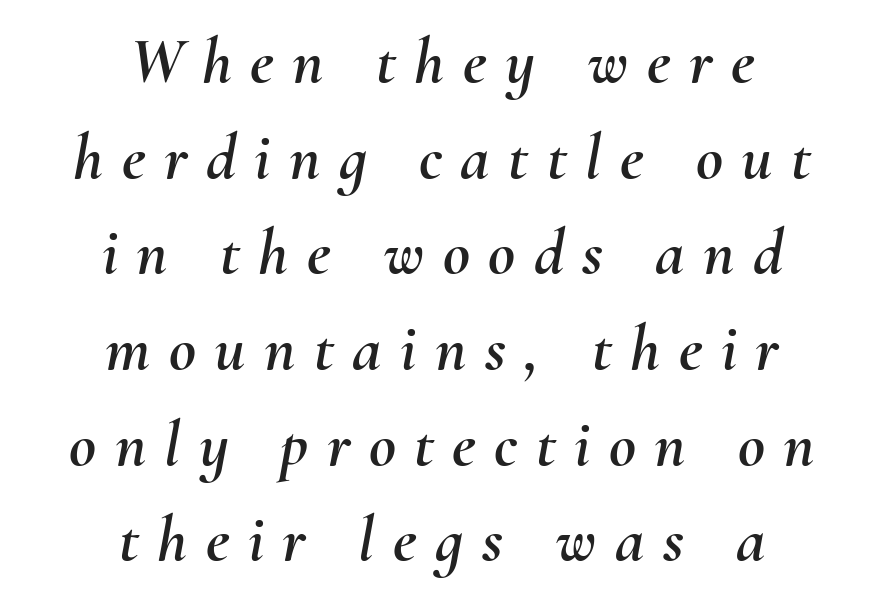
{"italic": "yes", "lean": "right", "slant_degrees": 10, "width": "normal", "stroke_contrast": "medium", "x_height": "small", "monospaced": "no", "underline": "no", "align": "center", "line_spacing": "normal", "line_spacing_ratio": 1.45, "letter_spacing": "wide", "letter_spacing_em": 0.28, "glyph_px": 66}
